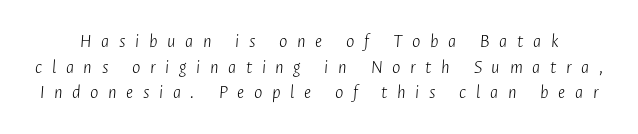
The zone under the glyphs is completely vacant. The rendering applies a slant to the glyphs. The rendering uses a moderate line-height, typical for paragraphs. Ink coverage per letter is moderate at most.
